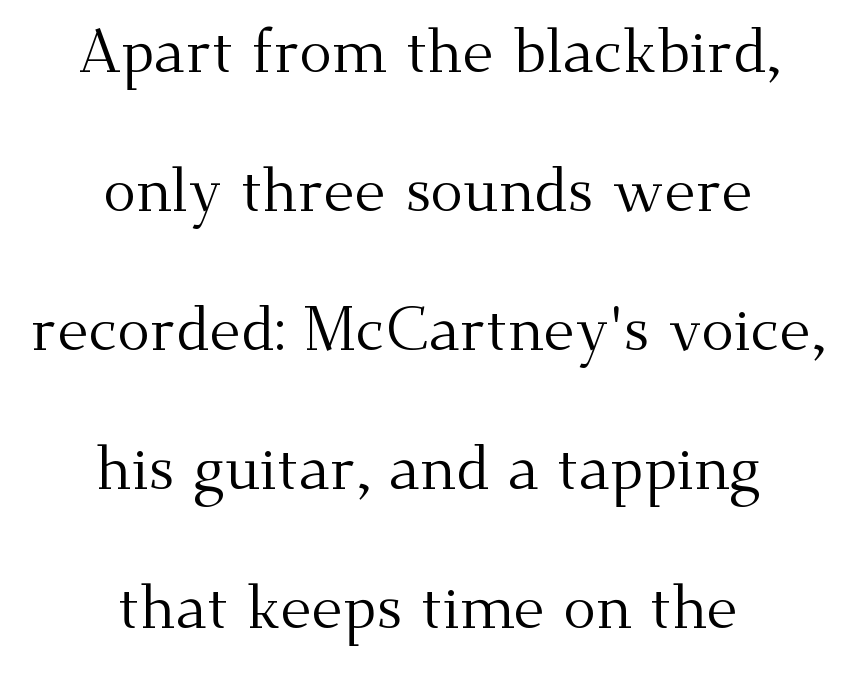
The passage shown stacks its lines with a broad gap. Vertical strokes here are truly vertical. A student would call this center alignment; a typographer would say set centered. On a weight scale, this lands at 450 or below.
